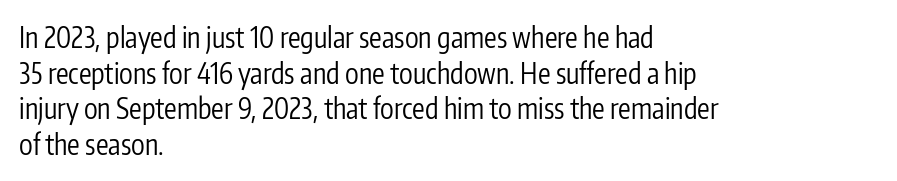
{"serif": "no", "italic": "no", "bold": "no", "weight": "regular", "width": "condensed", "stroke_contrast": "low", "x_height": "medium", "monospaced": "no", "underline": "no", "align": "left", "line_spacing": "normal", "line_spacing_ratio": 1.27, "letter_spacing": "normal", "letter_spacing_em": 0.0, "glyph_px": 28}
